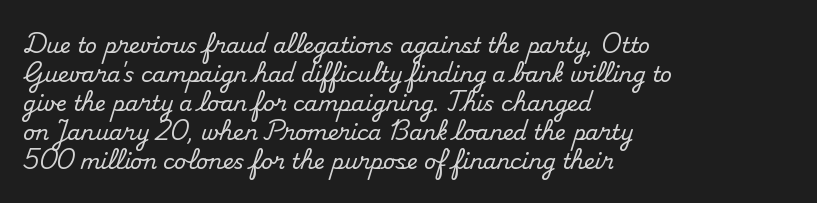
{"underline": "no", "align": "left", "line_spacing": "normal", "line_spacing_ratio": 1.38, "letter_spacing": "normal", "letter_spacing_em": 0.0, "glyph_px": 21}
